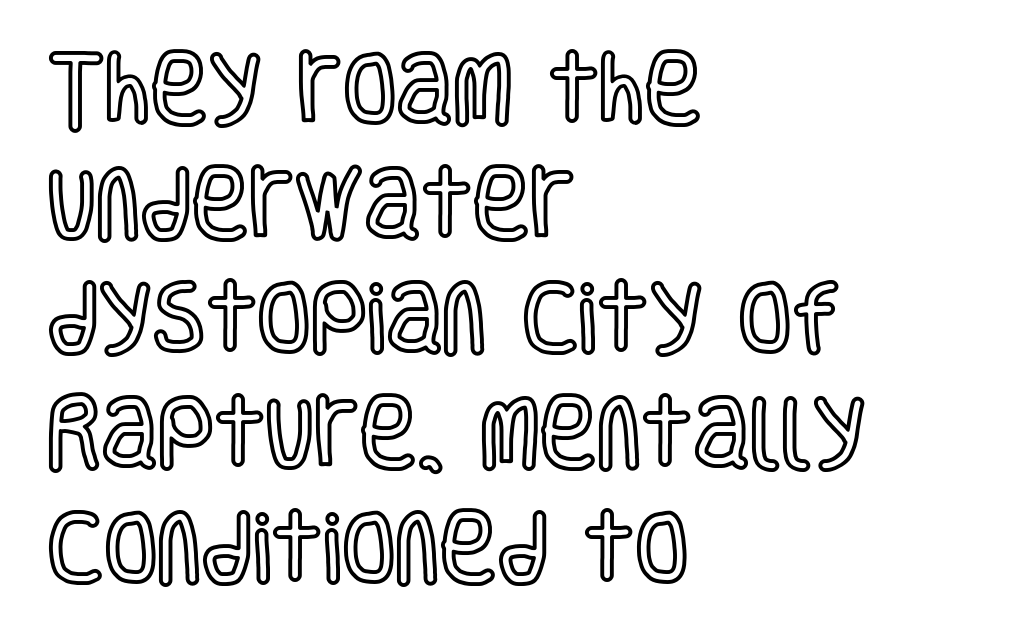
{"italic": "no", "width": "condensed", "x_height": "large", "monospaced": "no", "underline": "no", "align": "left", "line_spacing": "normal", "line_spacing_ratio": 1.47, "letter_spacing": "normal", "letter_spacing_em": 0.0, "glyph_px": 78}
